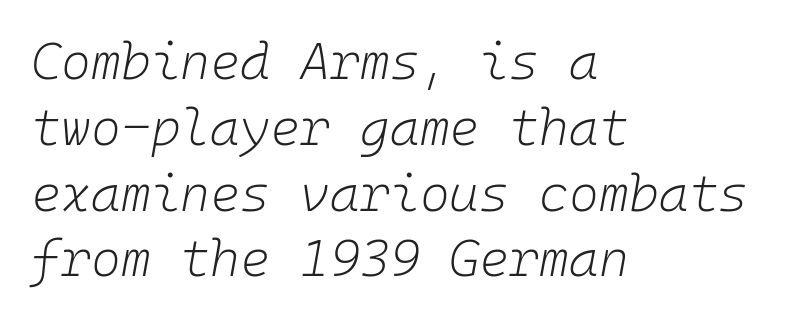
The passage shown has conventional tracking throughout. Lines of text with bare space underneath. Each line starts at the same left margin while the right side varies. In terms of posture, this sample is oblique. Reading down the column, the eye jumps a familiar distance to each next line.
